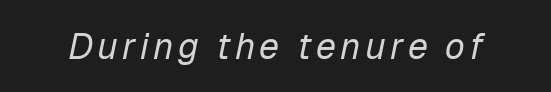
Q: Is the text bold? A: No.
Q: Is the text italic (slanted)? A: Yes, it leans right by about 12 degrees.
Q: Is the text underlined? A: No.
Q: Width (condensed, normal, or wide)? A: Normal.
Q: Stroke contrast? A: Low.
Q: x-height? A: Medium.
Q: Monospaced? A: No.
